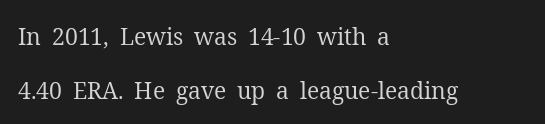
Check under the words: just untouched page. If you drew a ruler down the left edge, every line would touch it. Vertical spacing — loose. Rendered with straight, roman letterforms. Inter-character spacing is left at the font's built-in metrics. No chunkiness to these letters — they're not bold.
